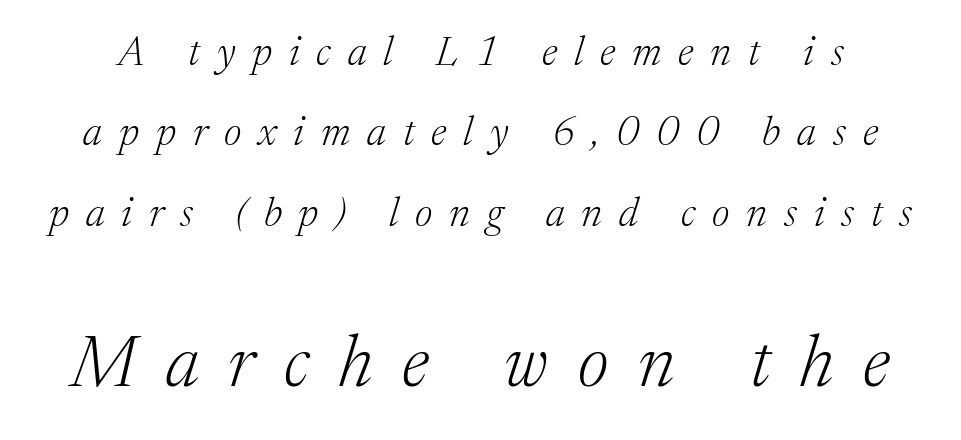
The image shows 72 px light serif type, italic (leaning right); set loose line spacing (1.96x), unusually wide letter spacing (+0.41 em), not underlined; the second (bottom) block is 1.76x larger; medium stroke contrast and a medium x-height.
